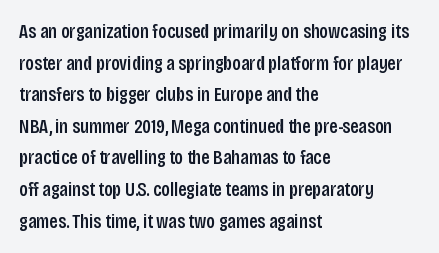
The baseline area is clear. The letterforms sit shoulder to shoulder at normal distance. Each line starts at the same left margin while the right side varies. You can tell it's not italic because the verticals are truly vertical.
